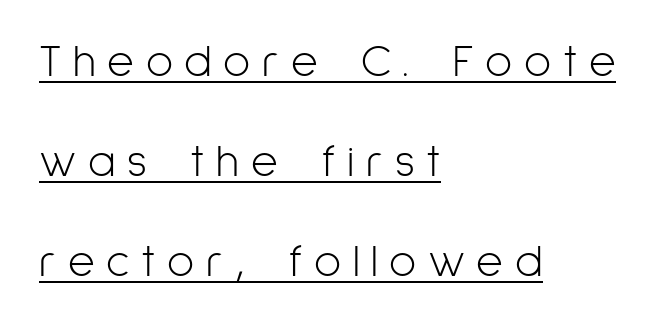
The image shows 46 px light, condensed sans-serif type, upright; set left-aligned, loose line spacing (2.17x), unusually wide letter spacing (+0.25 em), underlined; low stroke contrast and a medium x-height.
